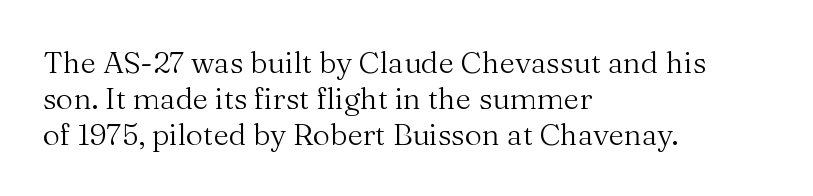
The image shows 30 px regular-weight serif type, upright; set left-aligned, line spacing 1.2x, normal letter spacing, not underlined; medium stroke contrast and a medium x-height.
